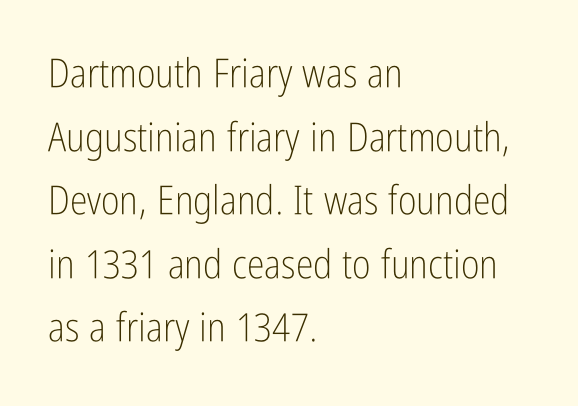
Q: Is the text bold? A: No.
Q: Is the text italic (slanted)? A: No, it is upright.
Q: Is the typeface a serif or a sans-serif typeface? A: Sans-serif.
Q: Is the text underlined? A: No.
Q: How is the paragraph aligned? A: Left-aligned.
Q: Is the spacing between letters normal or unusually wide? A: Normal.
Q: Is the spacing between lines tight, normal or loose? A: Normal.
Q: Width (condensed, normal, or wide)? A: Condensed.
Q: Stroke contrast? A: Low.
Q: x-height? A: Medium.
Q: Monospaced? A: No.
